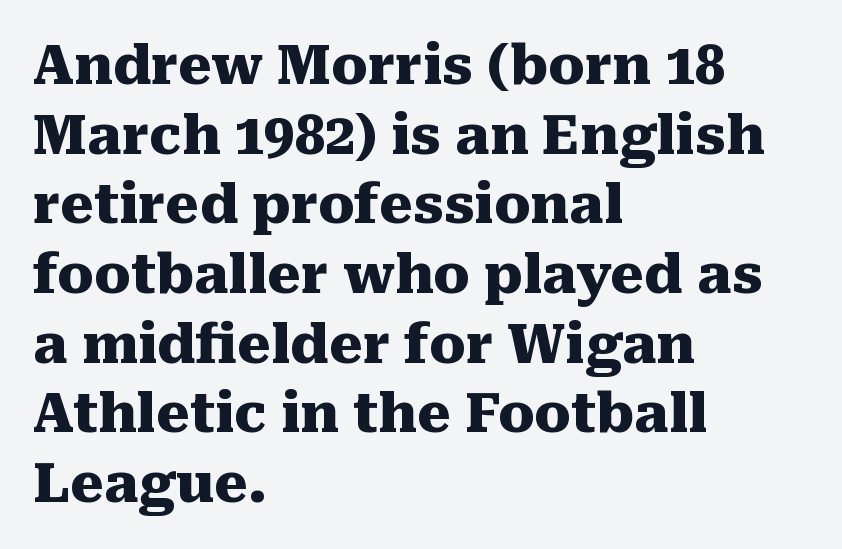
The image shows 54 px heavy serif type, upright; set left-aligned, normal line spacing (1.29x), normal letter spacing, not underlined; medium stroke contrast and a medium x-height.
